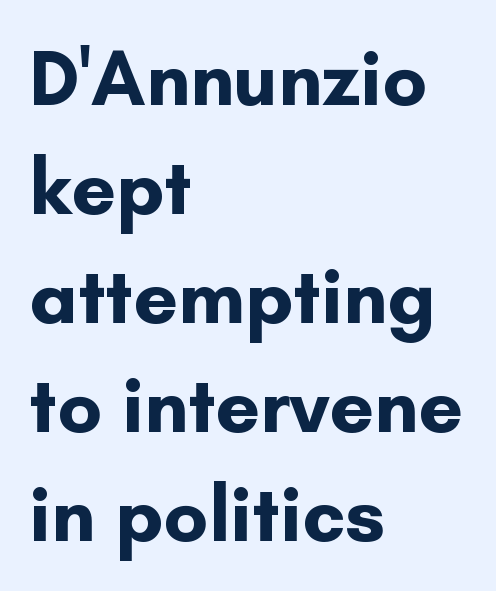
The image shows 79 px bold sans-serif type, upright; set left-aligned, normal line spacing (1.38x), normal letter spacing, not underlined; low stroke contrast and a small x-height.
